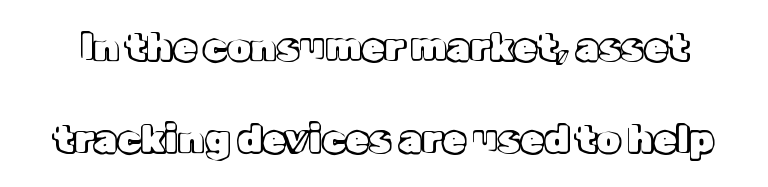
Caption: standard tracking, unaltered. Ascenders rise straight up at ninety degrees. Proportional: the letters do not fall into vertical columns. Has an underline been added? It has not. The line-height multiplier appears high, well above default.
